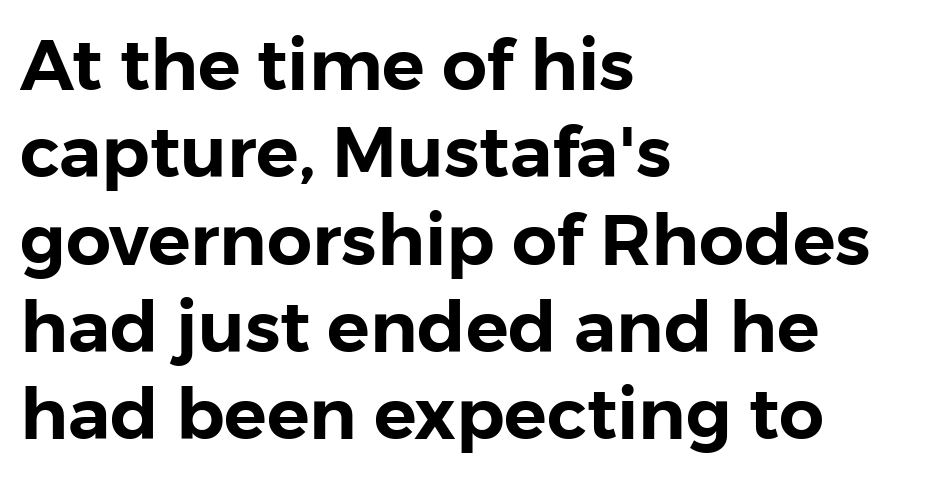
Varying glyph widths throughout — classic text-font behaviour. A sans-serif font was chosen for this passage. Does the lettering tilt? It doesn't — this is upright. Underline: absent. Nothing unusual about the tracking: characters are spaced as the font intends. In CSS terms this would be text-align: left.
